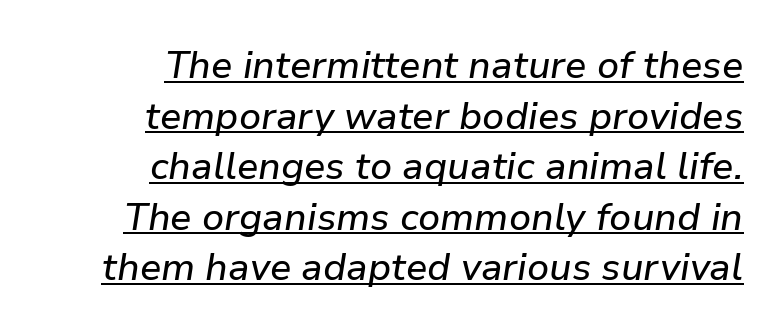
{"italic": "yes", "lean": "right", "slant_degrees": 9, "width": "normal", "stroke_contrast": "low", "x_height": "medium", "monospaced": "no", "underline": "yes", "align": "right", "line_spacing": "normal", "line_spacing_ratio": 1.33, "letter_spacing": "normal", "letter_spacing_em": 0.0, "glyph_px": 38}
